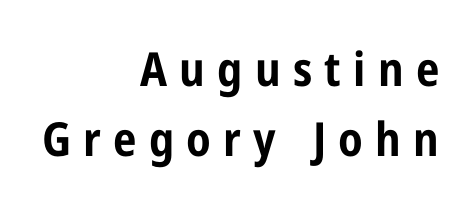
Q: Is the text bold? A: Yes.
Q: Is the text italic (slanted)? A: No, it is upright.
Q: Is the typeface a serif or a sans-serif typeface? A: Sans-serif.
Q: Is the text underlined? A: No.
Q: How is the paragraph aligned? A: Right-aligned.
Q: Is the spacing between letters normal or unusually wide? A: Unusually wide.
Q: Is the spacing between lines tight, normal or loose? A: Normal.
Q: Width (condensed, normal, or wide)? A: Condensed.
Q: Stroke contrast? A: Low.
Q: x-height? A: Medium.
Q: Monospaced? A: No.
